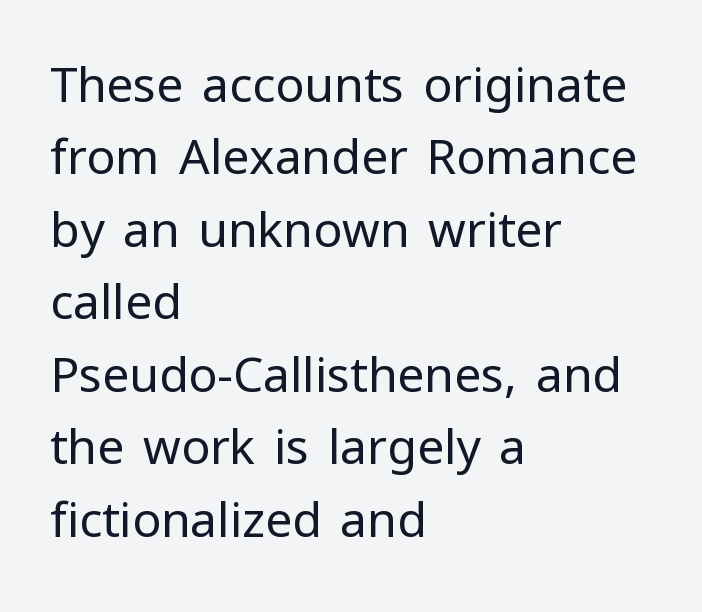
The image shows 48 px regular-weight sans-serif type, upright; set left-aligned, normal line spacing (1.51x), normal letter spacing, not underlined; low stroke contrast and a medium x-height.
